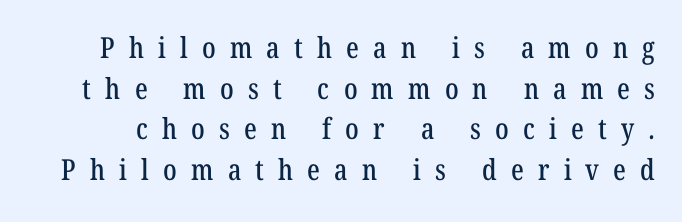
Decoration check: the copy has no underline. A normal amount of white space separates one row of letters from the next. The letters advance in unequal steps, a hallmark of proportional type. Yep, those are serifs on the letters.
